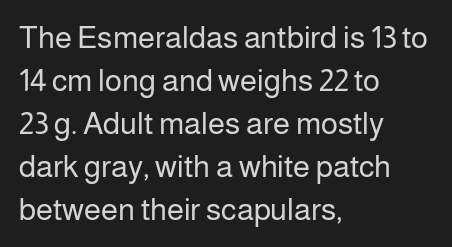
{"serif": "no", "italic": "no", "bold": "no", "weight": "regular", "width": "normal", "stroke_contrast": "low", "x_height": "medium", "monospaced": "no", "underline": "no", "align": "left", "line_spacing": "normal", "line_spacing_ratio": 1.39, "letter_spacing": "normal", "letter_spacing_em": 0.0, "glyph_px": 31}
